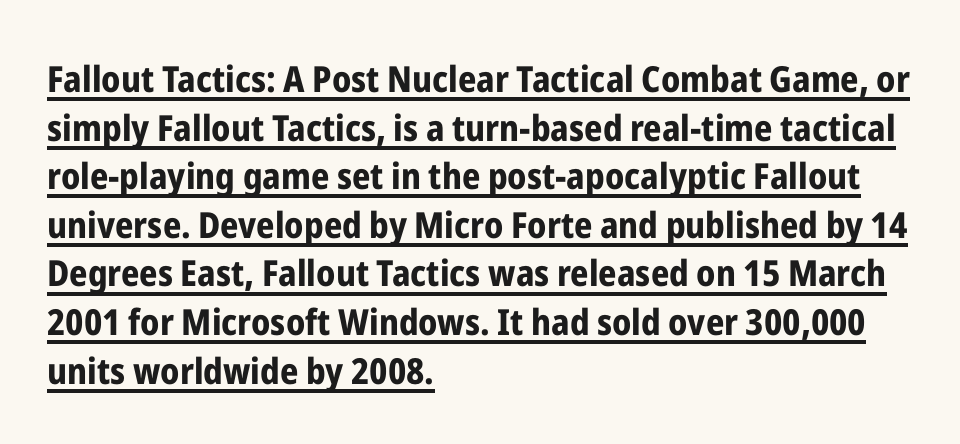
Q: Is the text bold? A: Yes.
Q: Is the text italic (slanted)? A: No, it is upright.
Q: Is the typeface a serif or a sans-serif typeface? A: Sans-serif.
Q: Is the text underlined? A: Yes.
Q: How is the paragraph aligned? A: Left-aligned.
Q: Is the spacing between letters normal or unusually wide? A: Normal.
Q: Is the spacing between lines tight, normal or loose? A: Normal.
Q: Width (condensed, normal, or wide)? A: Condensed.
Q: Stroke contrast? A: Low.
Q: x-height? A: Medium.
Q: Monospaced? A: No.
